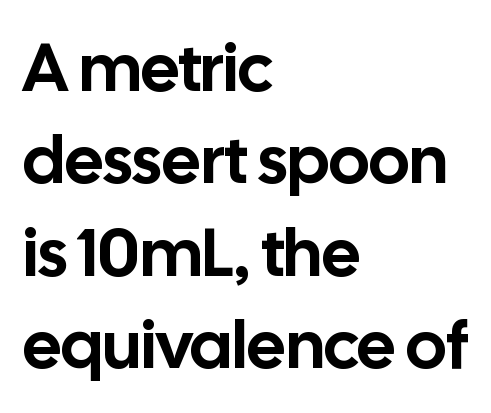
Layout note: lines flush left. The string is rendered with underlining switched off. Style check: upright. Evenly set lines give the paragraph a standard silhouette.
